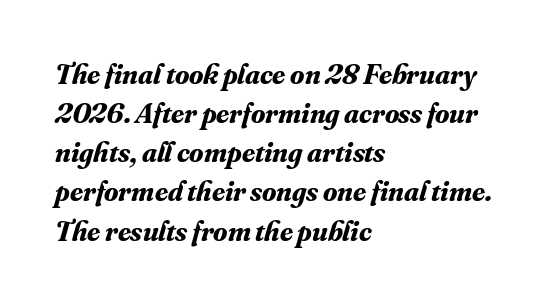
Regarding leading, the lines here are spaced in the standard way. These lines stack with their left ends in a neat column. Anything drawn beneath the words? Only blank space. Tall strokes in this sample are angled rather than plumb. The passage shown is typed in a proportional face where columns would drift.
